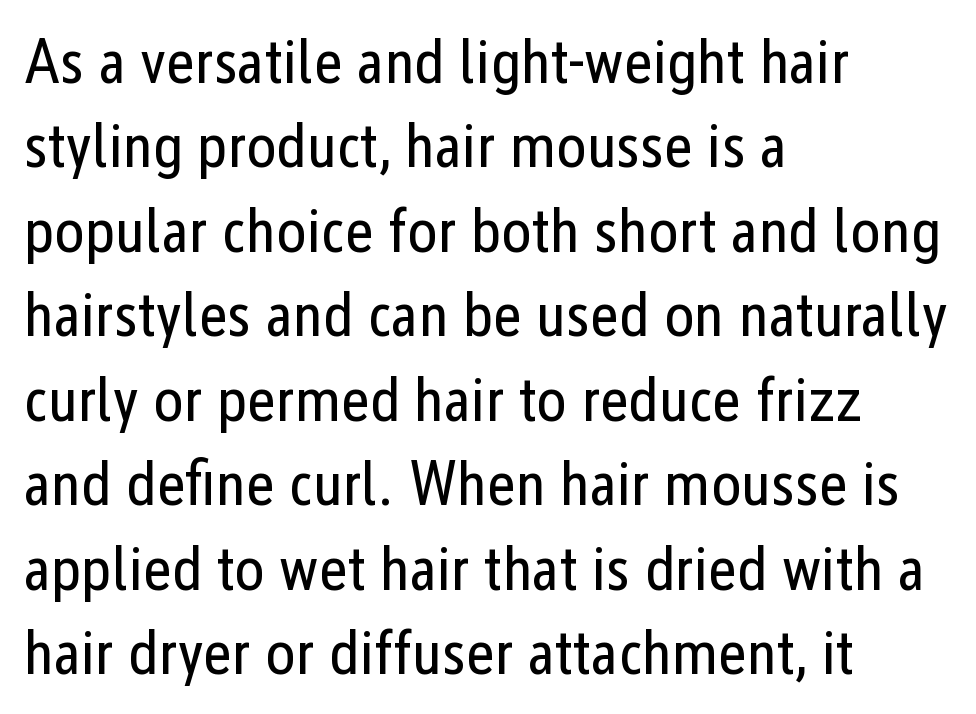
Q: Is the text bold? A: No.
Q: Is the text italic (slanted)? A: No, it is upright.
Q: Is the typeface a serif or a sans-serif typeface? A: Sans-serif.
Q: Is the text underlined? A: No.
Q: How is the paragraph aligned? A: Left-aligned.
Q: Is the spacing between letters normal or unusually wide? A: Normal.
Q: Is the spacing between lines tight, normal or loose? A: Normal.
Q: Width (condensed, normal, or wide)? A: Condensed.
Q: Stroke contrast? A: Low.
Q: x-height? A: Medium.
Q: Monospaced? A: No.
